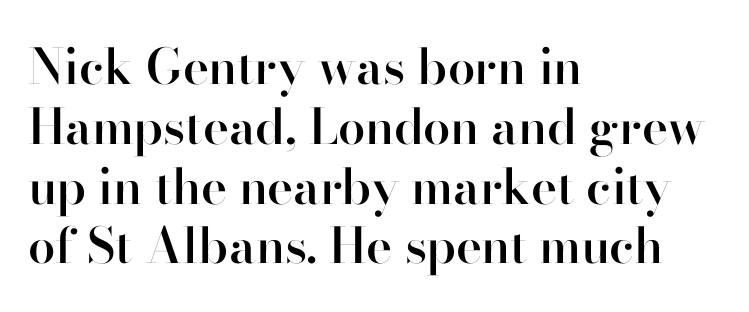
{"serif": "no", "italic": "no", "bold": "semi", "weight": "semibold", "width": "normal", "stroke_contrast": "high", "x_height": "small", "monospaced": "no", "underline": "no", "align": "left", "line_spacing_ratio": 1.22, "letter_spacing": "normal", "letter_spacing_em": 0.0, "glyph_px": 49}
